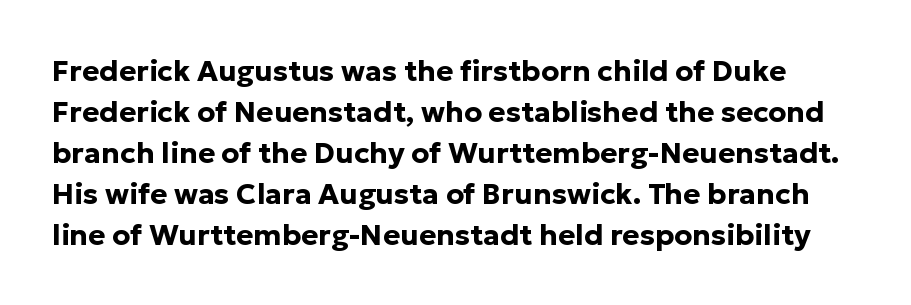
The image shows 29 px bold sans-serif type, upright; set normal line spacing (1.41x), normal letter spacing, not underlined; low stroke contrast and a medium x-height.
